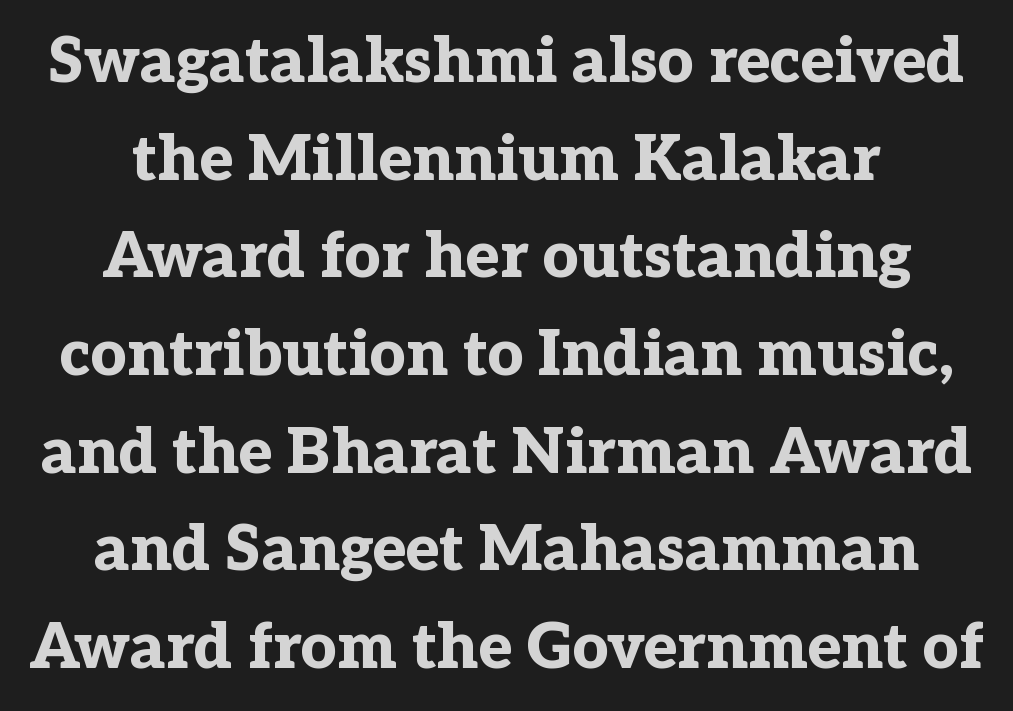
{"serif": "yes", "italic": "no", "bold": "yes", "weight": "bold", "width": "normal", "stroke_contrast": "low", "x_height": "medium", "monospaced": "no", "underline": "no", "align": "center", "line_spacing": "normal", "line_spacing_ratio": 1.55, "letter_spacing": "normal", "letter_spacing_em": 0.0, "glyph_px": 63}
